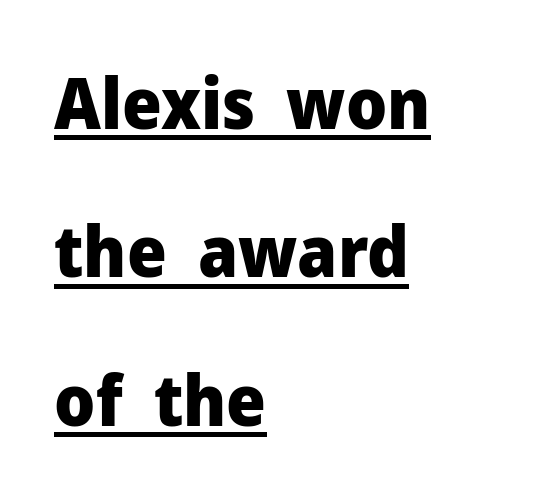
{"serif": "no", "italic": "no", "bold": "yes", "weight": "heavy", "width": "normal", "stroke_contrast": "low", "x_height": "medium", "monospaced": "no", "underline": "yes", "align": "left", "line_spacing": "loose", "line_spacing_ratio": 2.12, "letter_spacing": "normal", "letter_spacing_em": 0.0, "glyph_px": 70}
